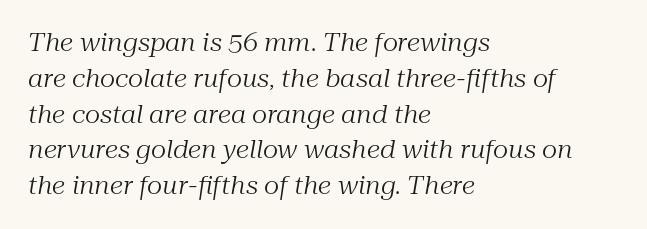
The image shows 24 px text type, italic (leaning right); set left-aligned, normal line spacing (1.49x), normal letter spacing, not underlined.
